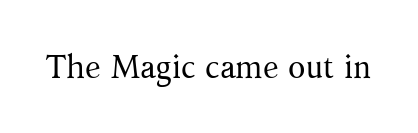
The image shows 32 px regular-weight serif type, upright; set normal letter spacing, not underlined; medium stroke contrast and a medium x-height.
